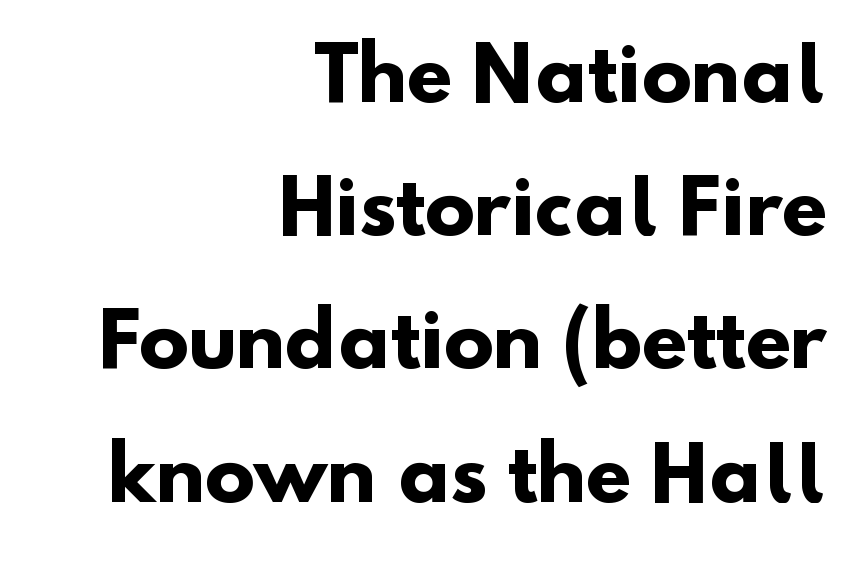
Q: Is the text bold? A: Yes.
Q: Is the typeface a serif or a sans-serif typeface? A: Sans-serif.
Q: Is the text underlined? A: No.
Q: How is the paragraph aligned? A: Right-aligned.
Q: Is the spacing between letters normal or unusually wide? A: Normal.
Q: Width (condensed, normal, or wide)? A: Normal.
Q: Stroke contrast? A: Low.
Q: x-height? A: Small.
Q: Monospaced? A: No.
